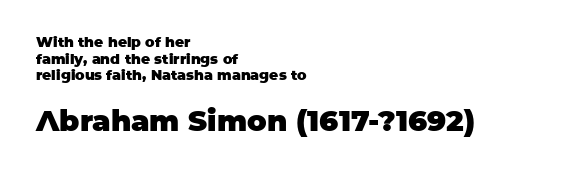
Q: Is the text bold? A: Yes.
Q: Is the text italic (slanted)? A: No, it is upright.
Q: Is the typeface a serif or a sans-serif typeface? A: Sans-serif.
Q: Is the text underlined? A: No.
Q: How is the paragraph aligned? A: Left-aligned.
Q: Is the spacing between letters normal or unusually wide? A: Normal.
Q: Which block of text is set in a larger size, the first (top) or the second (bottom)? A: The second (bottom) one.
Q: Width (condensed, normal, or wide)? A: Normal.
Q: Stroke contrast? A: Low.
Q: x-height? A: Large.
Q: Monospaced? A: No.
